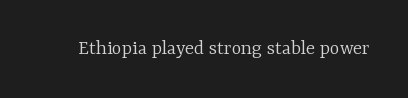
{"italic": "no", "bold": "no", "underline": "no", "letter_spacing": "normal", "letter_spacing_em": 0.0, "glyph_px": 21}
